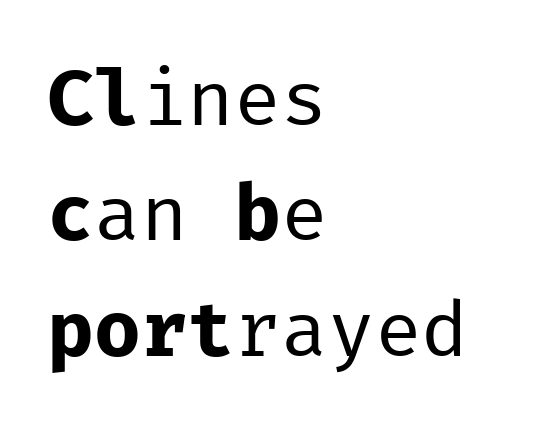
{"serif": "no", "italic": "no", "bold": "no", "weight": "regular", "width": "normal", "stroke_contrast": "low", "x_height": "medium", "monospaced": "yes", "underline": "no", "align": "left", "line_spacing": "normal", "line_spacing_ratio": 1.48, "letter_spacing": "normal", "letter_spacing_em": 0.0, "glyph_px": 78}
